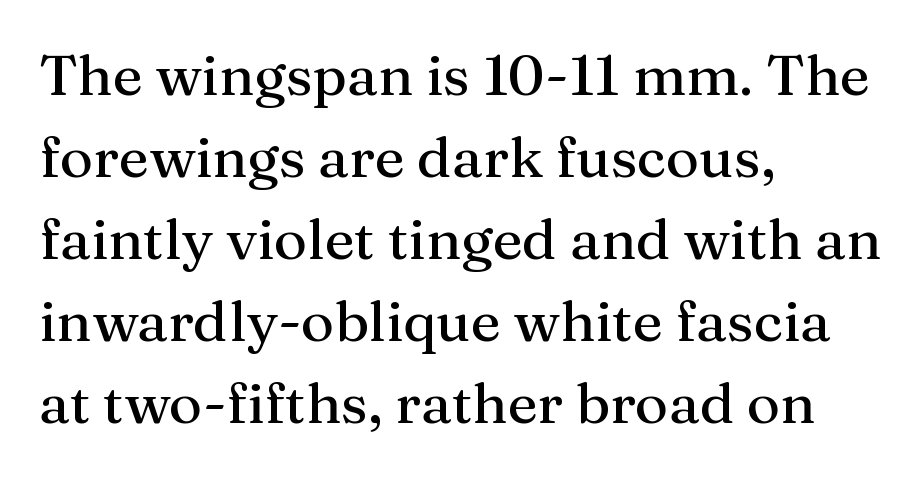
These lines are set flush left with a ragged right edge. Here the designer chose a conventional face with non-uniform glyph widths. Italic? Not at all — the glyphs are vertical. The rendering uses a moderate line-height, typical for paragraphs.
